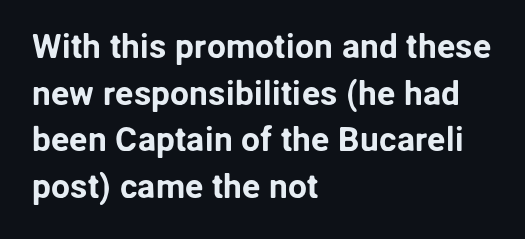
Q: Is the text italic (slanted)? A: No, it is upright.
Q: Is the typeface a serif or a sans-serif typeface? A: Sans-serif.
Q: Is the text underlined? A: No.
Q: How is the paragraph aligned? A: Left-aligned.
Q: Is the spacing between letters normal or unusually wide? A: Normal.
Q: Is the spacing between lines tight, normal or loose? A: Normal.
Q: Width (condensed, normal, or wide)? A: Normal.
Q: Stroke contrast? A: Low.
Q: x-height? A: Medium.
Q: Monospaced? A: No.
